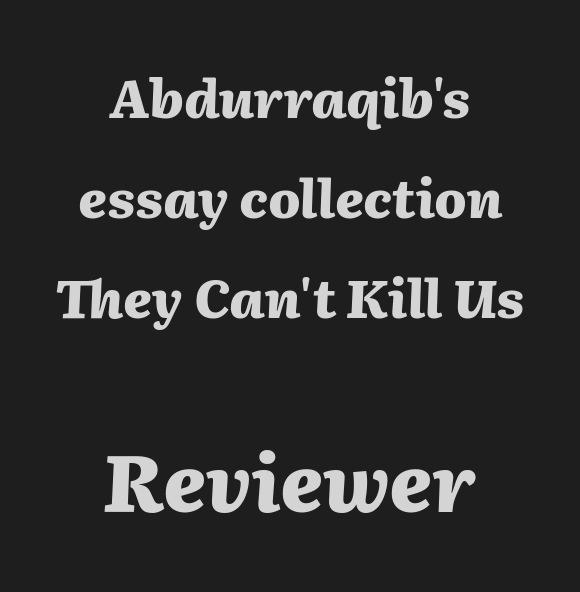
Is the type bold? Yes — the strokes are clearly thick and heavy. Every row of glyphs is offset so its center matches the block's center. Designer's note — italics engaged. How are the letters spaced? Ordinarily, with no added tracking. The letters in the lower block stand taller than those in the block above. Is this a fixed-width face? No — the glyphs have proportional, varying widths.
